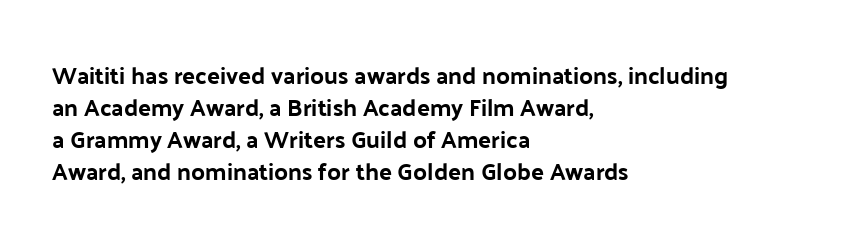
The image shows 24 px text type, upright; set left-aligned, normal line spacing (1.33x), normal letter spacing, not underlined.
